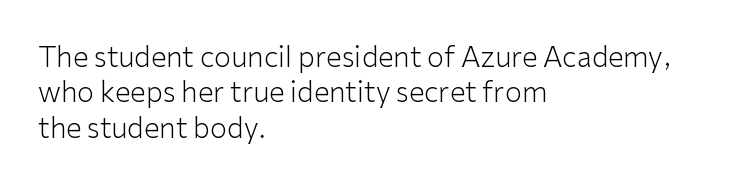
Q: Is the text bold? A: No.
Q: Is the text italic (slanted)? A: No, it is upright.
Q: Is the typeface a serif or a sans-serif typeface? A: Sans-serif.
Q: Is the text underlined? A: No.
Q: How is the paragraph aligned? A: Left-aligned.
Q: Is the spacing between letters normal or unusually wide? A: Normal.
Q: Is the spacing between lines tight, normal or loose? A: Normal.
Q: Width (condensed, normal, or wide)? A: Normal.
Q: Stroke contrast? A: Low.
Q: x-height? A: Medium.
Q: Monospaced? A: No.
